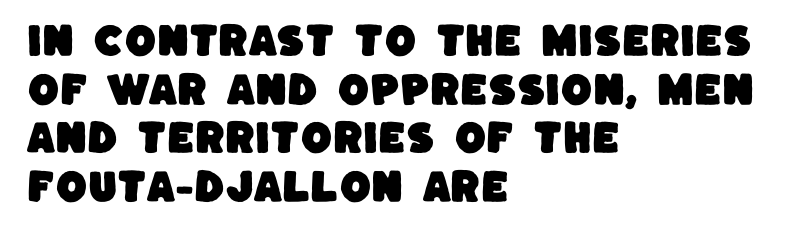
Any mark beneath the type? The region is blank. Line beginnings align vertically; line endings do not. Is this a fixed-width face? No — the glyphs have proportional, varying widths. A sans-serif font was chosen for this passage.
